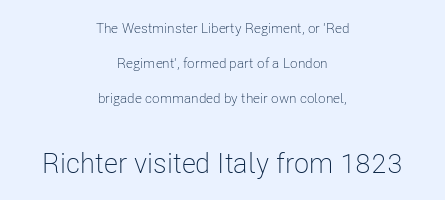
The image shows 28 px light, condensed sans-serif type, upright; set centered, loose line spacing (2.49x), normal letter spacing, not underlined; the second (bottom) block is 2.0x larger; low stroke contrast and a medium x-height.
